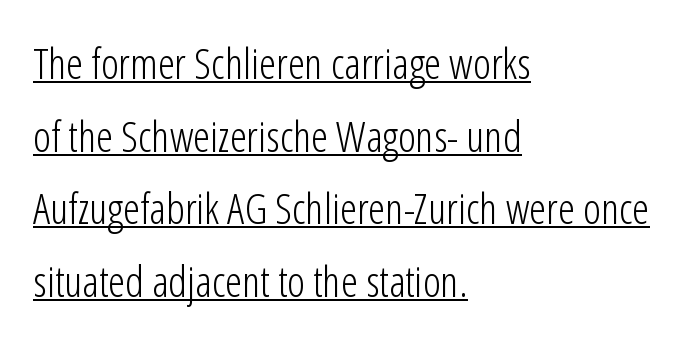
Typographically, this falls in the sans-serif category. This sample uses plain, unmodified letter spacing. Every row of glyphs begins at an identical x-position on the left. A typesetter would call this proportional, since set widths differ per character. No heavy texture on the line: the type isn't bold. The designer left line spacing at the default.
